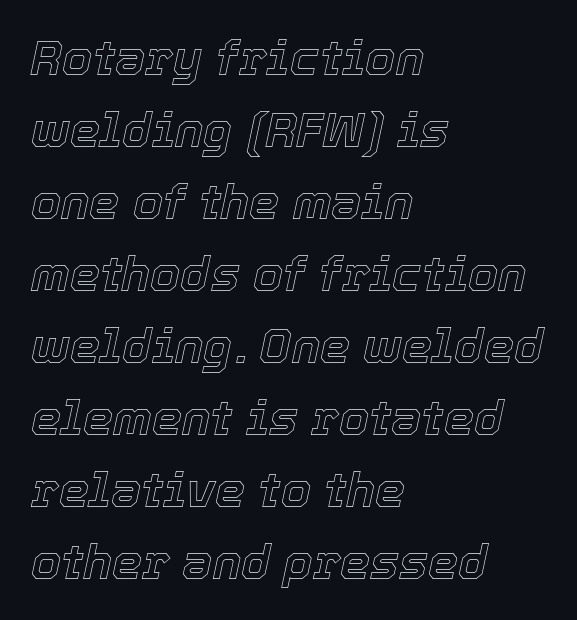
Q: Is the text italic (slanted)? A: Yes, it leans right by about 12 degrees.
Q: Is the text underlined? A: No.
Q: How is the paragraph aligned? A: Left-aligned.
Q: Is the spacing between letters normal or unusually wide? A: Normal.
Q: Is the spacing between lines tight, normal or loose? A: Normal.
Q: Width (condensed, normal, or wide)? A: Normal.
Q: x-height? A: Medium.
Q: Monospaced? A: No.
